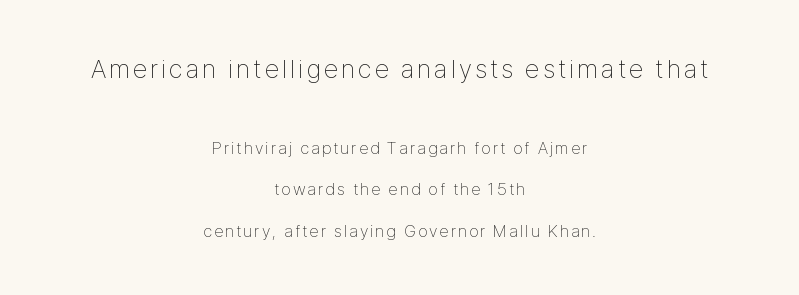
A typesetter would call this leading open, well beyond the default. Block one is the big one; block two sits smaller underneath. Do the letters lean? They stand straight. Underline: absent. Centered paragraph, ragged on both sides. Weight: regular or lighter.
